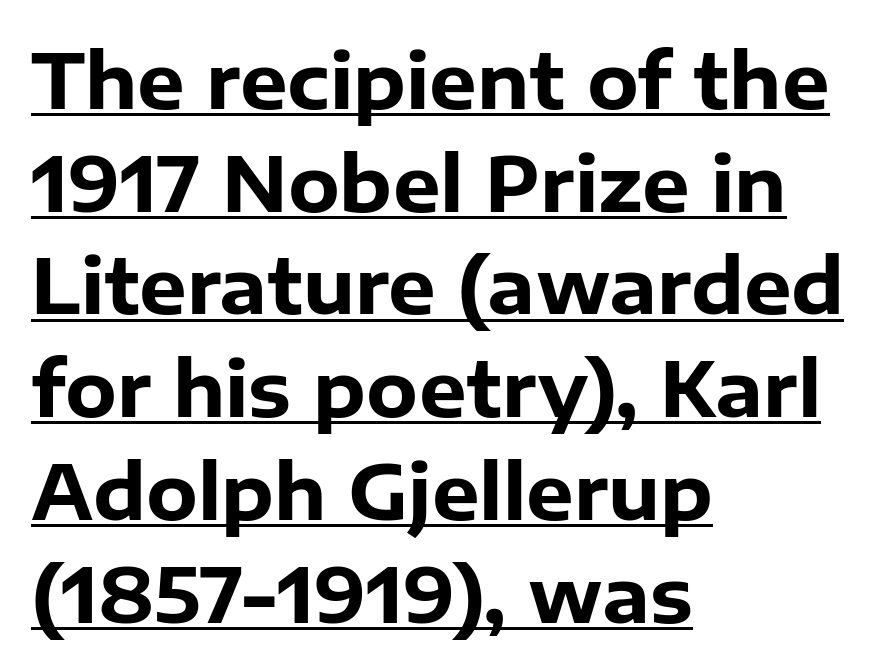
The image shows 75 px heavy sans-serif type, upright; set left-aligned, normal line spacing (1.37x), normal letter spacing, underlined; low stroke contrast and a medium x-height.
